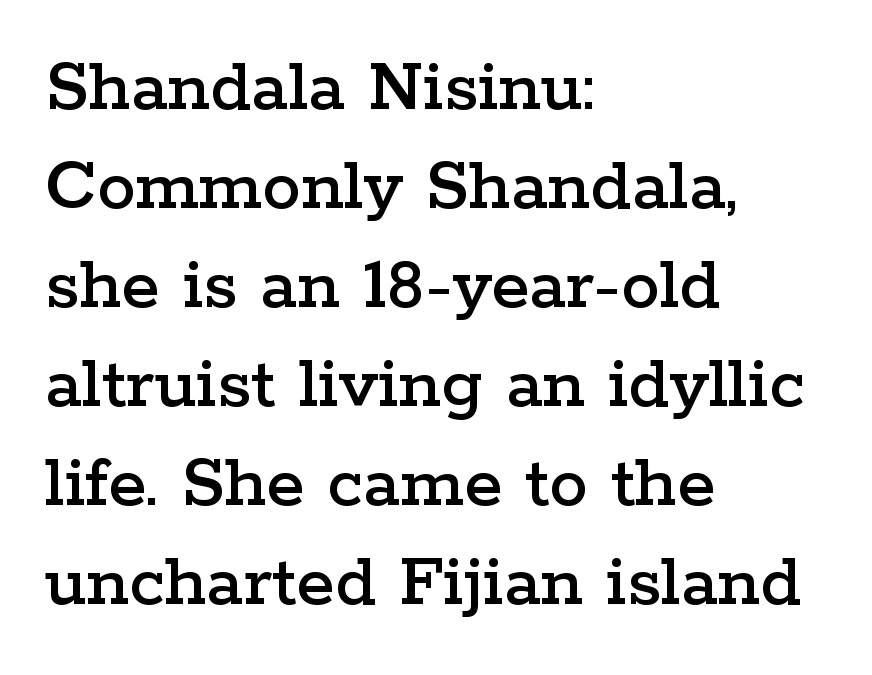
The image shows 78 px wide serif type, upright; set left-aligned, normal line spacing (1.27x), normal letter spacing, not underlined; low stroke contrast and a medium x-height.
